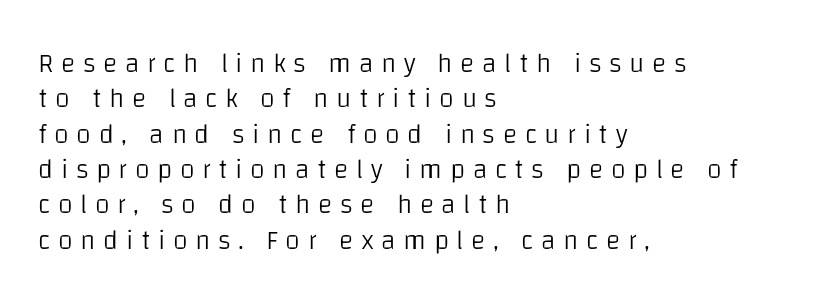
{"italic": "no", "bold": "no", "underline": "no", "align": "left", "line_spacing": "normal", "line_spacing_ratio": 1.31, "letter_spacing": "wide", "letter_spacing_em": 0.28, "glyph_px": 27}
